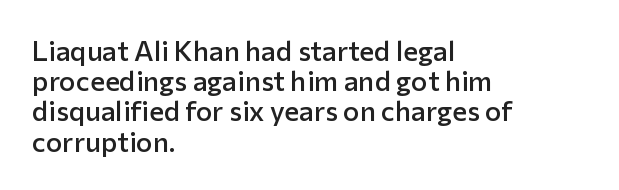
Q: Is the text bold? A: Semi-bold.
Q: Is the text italic (slanted)? A: No, it is upright.
Q: Is the typeface a serif or a sans-serif typeface? A: Sans-serif.
Q: Is the text underlined? A: No.
Q: How is the paragraph aligned? A: Left-aligned.
Q: Is the spacing between letters normal or unusually wide? A: Normal.
Q: Is the spacing between lines tight, normal or loose? A: Tight.
Q: Width (condensed, normal, or wide)? A: Normal.
Q: Stroke contrast? A: Low.
Q: x-height? A: Medium.
Q: Monospaced? A: No.
